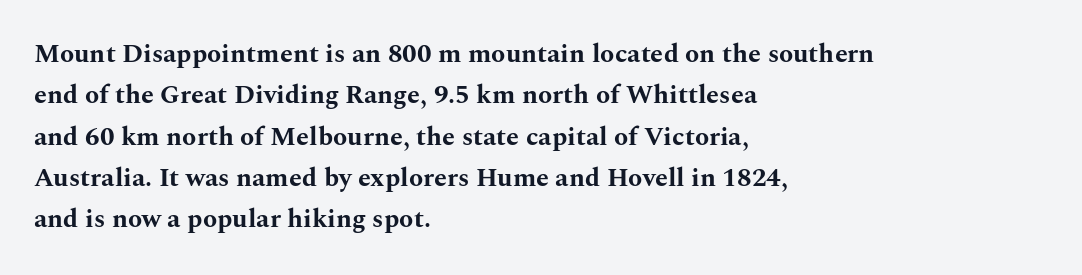
Descenders are the only things crossing below the line. Honestly, the row spacing looks completely unremarkable. The font is running at its bold setting. Inter-character spacing is left at the font's built-in metrics. Vertical strokes here are truly vertical.
